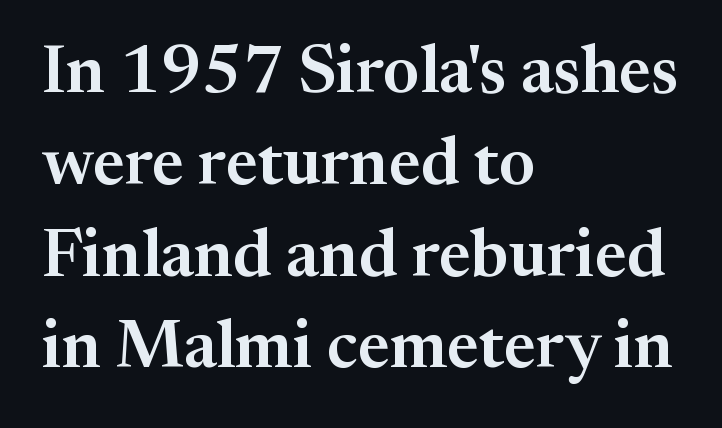
Q: Is the text italic (slanted)? A: No, it is upright.
Q: Is the typeface a serif or a sans-serif typeface? A: Serif.
Q: Is the text underlined? A: No.
Q: How is the paragraph aligned? A: Left-aligned.
Q: Is the spacing between letters normal or unusually wide? A: Normal.
Q: Is the spacing between lines tight, normal or loose? A: Normal.
Q: Width (condensed, normal, or wide)? A: Normal.
Q: Stroke contrast? A: Medium.
Q: x-height? A: Medium.
Q: Monospaced? A: No.
